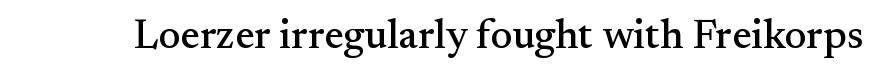
Spacing verdict: proportional, widths tailored to each character. The line texture is even and compact thanks to regular tracking. The letters stand upright; this is a roman face. To sum up the face: it has serifs.
